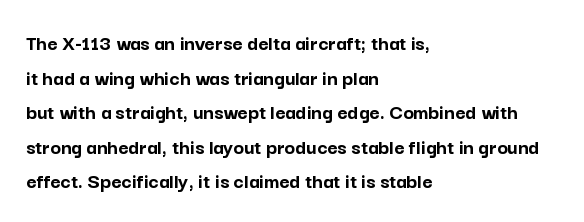
{"italic": "no", "bold": "yes", "underline": "no", "align": "left", "line_spacing": "normal", "line_spacing_ratio": 1.57, "letter_spacing": "normal", "letter_spacing_em": 0.0, "glyph_px": 22}
